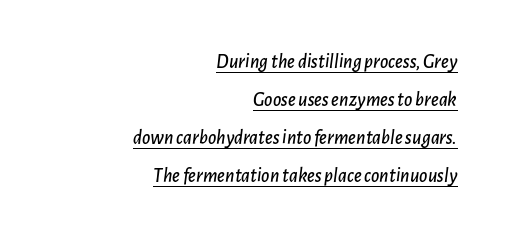
Q: Is the text italic (slanted)? A: Yes, it leans right by about 7 degrees.
Q: Is the text underlined? A: Yes.
Q: How is the paragraph aligned? A: Right-aligned.
Q: Is the spacing between letters normal or unusually wide? A: Normal.
Q: Is the spacing between lines tight, normal or loose? A: Loose.
